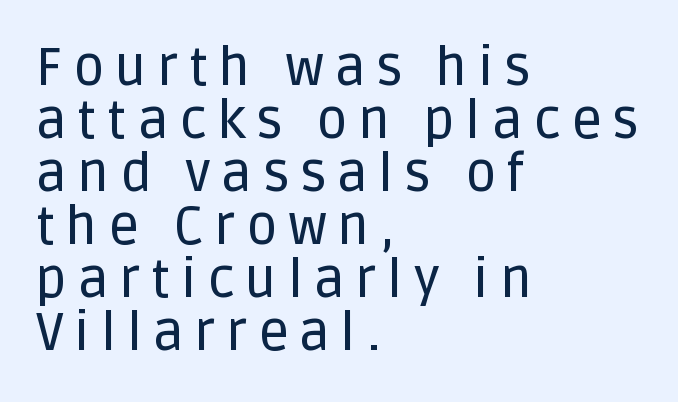
The image shows 53 px sans-serif type, upright; set left-aligned, tight line spacing (1.0x), unusually wide letter spacing (+0.2 em), not underlined; low stroke contrast and a large x-height.
